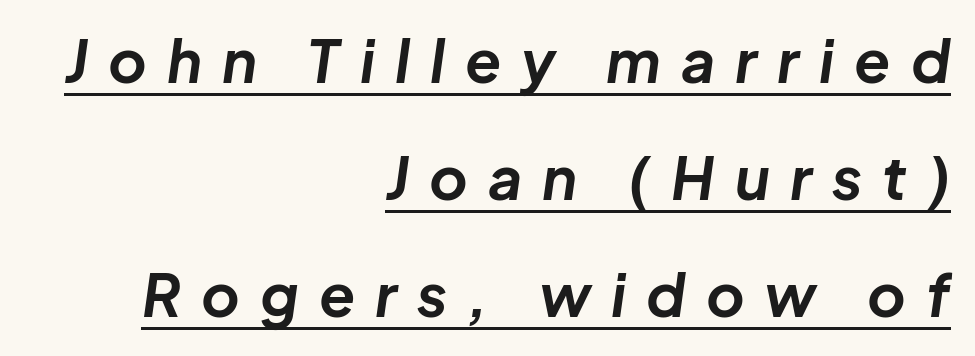
The image shows 59 px bold type, italic (leaning right); set right-aligned, loose line spacing (1.98x), unusually wide letter spacing (+0.34 em), underlined; low stroke contrast and a medium x-height.
